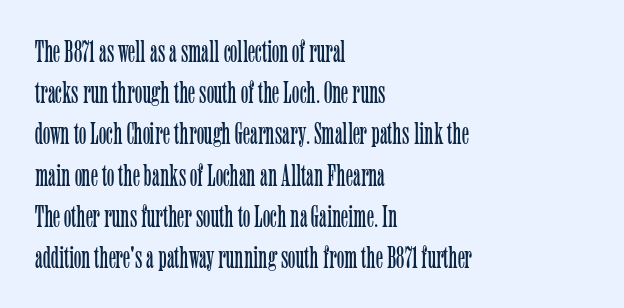
The image shows 31 px light, condensed serif type, upright; set left-aligned, normal line spacing (1.33x), normal letter spacing, not underlined; low stroke contrast and a medium x-height.
